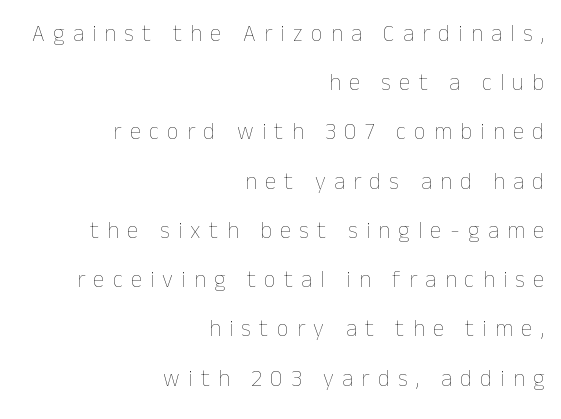
{"italic": "no", "bold": "no", "underline": "no", "align": "right", "line_spacing": "loose", "line_spacing_ratio": 2.14, "letter_spacing": "wide", "letter_spacing_em": 0.36, "glyph_px": 23}
